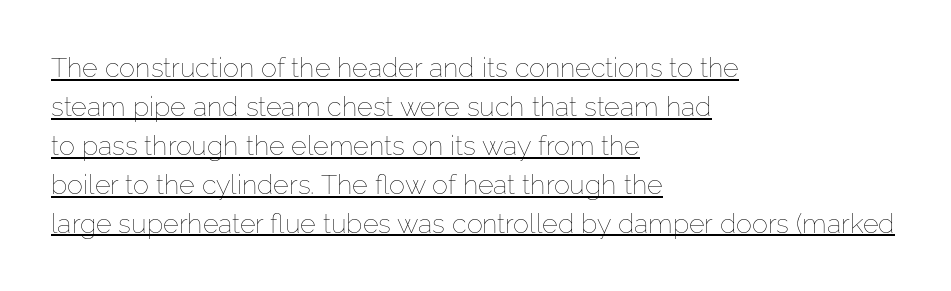
The image shows 27 px text type, upright; set left-aligned, normal line spacing (1.44x), normal letter spacing, underlined.
